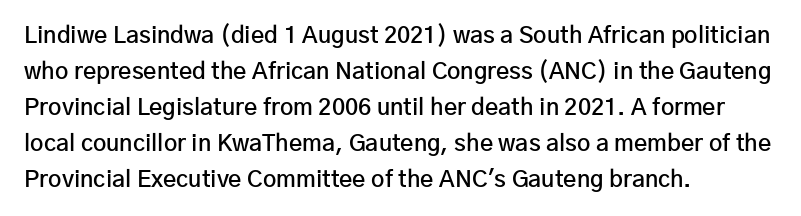
The image shows 23 px text type, upright; set left-aligned, normal line spacing (1.56x), normal letter spacing, not underlined.
